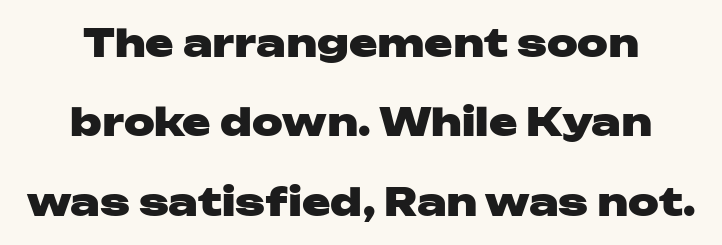
The image shows 38 px heavy, wide sans-serif type, upright; set loose line spacing (2.09x), normal letter spacing, not underlined; low stroke contrast and a medium x-height.
